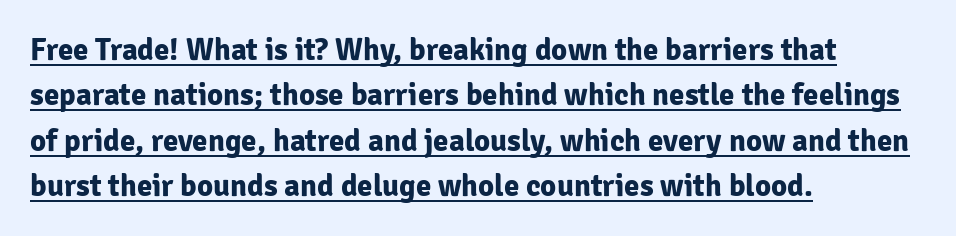
Q: Is the text bold? A: Yes.
Q: Is the text italic (slanted)? A: No, it is upright.
Q: Is the typeface a serif or a sans-serif typeface? A: Sans-serif.
Q: Is the text underlined? A: Yes.
Q: How is the paragraph aligned? A: Left-aligned.
Q: Is the spacing between letters normal or unusually wide? A: Normal.
Q: Is the spacing between lines tight, normal or loose? A: Normal.
Q: Width (condensed, normal, or wide)? A: Normal.
Q: Stroke contrast? A: Low.
Q: x-height? A: Medium.
Q: Monospaced? A: No.
